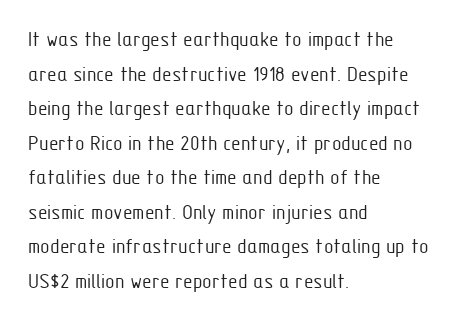
Q: Is the text bold? A: No.
Q: Is the text italic (slanted)? A: No, it is upright.
Q: Is the text underlined? A: No.
Q: How is the paragraph aligned? A: Left-aligned.
Q: Is the spacing between letters normal or unusually wide? A: Normal.
Q: Is the spacing between lines tight, normal or loose? A: Normal.
